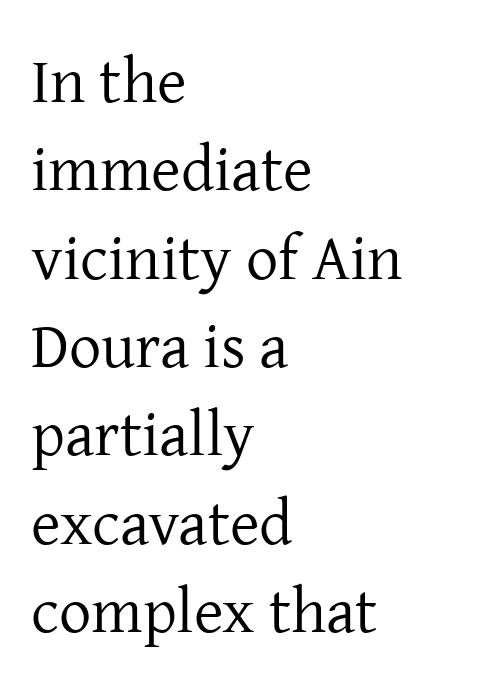
Q: Is the text bold? A: No.
Q: Is the text italic (slanted)? A: No, it is upright.
Q: Is the typeface a serif or a sans-serif typeface? A: Serif.
Q: Is the text underlined? A: No.
Q: How is the paragraph aligned? A: Left-aligned.
Q: Is the spacing between letters normal or unusually wide? A: Normal.
Q: Is the spacing between lines tight, normal or loose? A: Normal.
Q: Width (condensed, normal, or wide)? A: Normal.
Q: Stroke contrast? A: Low.
Q: x-height? A: Medium.
Q: Monospaced? A: No.
